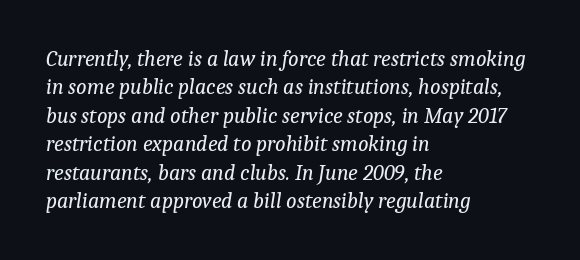
{"italic": "yes", "lean": "right", "slant_degrees": 9, "bold": "no", "underline": "no", "align": "left", "line_spacing": "normal", "line_spacing_ratio": 1.29, "letter_spacing": "normal", "letter_spacing_em": 0.0, "glyph_px": 22}
